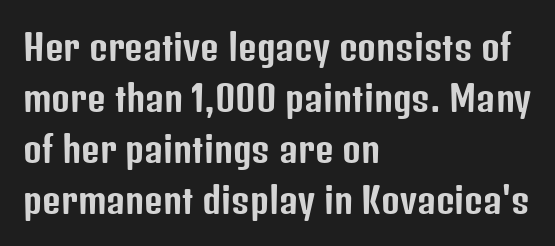
Q: Is the text italic (slanted)? A: No, it is upright.
Q: Is the typeface a serif or a sans-serif typeface? A: Sans-serif.
Q: Is the text underlined? A: No.
Q: How is the paragraph aligned? A: Left-aligned.
Q: Is the spacing between letters normal or unusually wide? A: Normal.
Q: Is the spacing between lines tight, normal or loose? A: Normal.
Q: Width (condensed, normal, or wide)? A: Condensed.
Q: Stroke contrast? A: Low.
Q: x-height? A: Medium.
Q: Monospaced? A: No.
